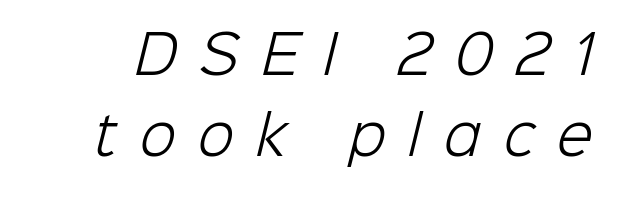
Q: Is the text bold? A: No.
Q: Is the typeface a serif or a sans-serif typeface? A: Sans-serif.
Q: Is the text underlined? A: No.
Q: Is the spacing between letters normal or unusually wide? A: Unusually wide.
Q: Is the spacing between lines tight, normal or loose? A: Normal.
Q: Width (condensed, normal, or wide)? A: Normal.
Q: Stroke contrast? A: Low.
Q: x-height? A: Medium.
Q: Monospaced? A: No.
